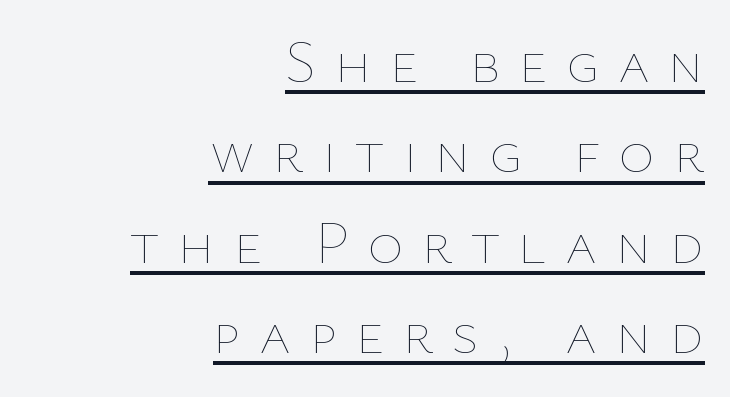
The image shows 61 px thin type, upright; set right-aligned, normal line spacing (1.48x), unusually wide letter spacing (+0.3 em), underlined; low stroke contrast and a medium x-height.
